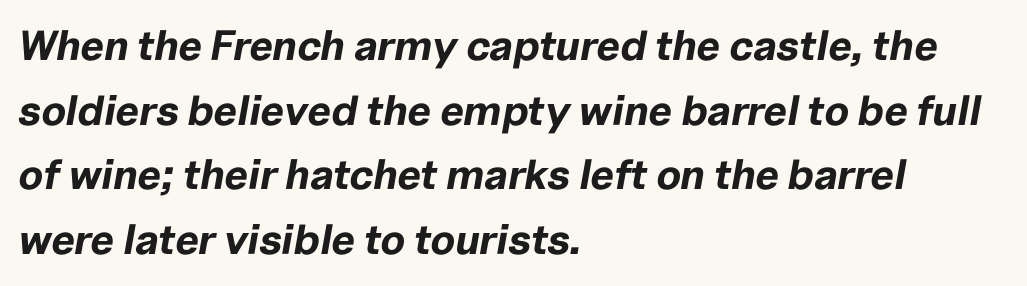
The image shows 42 px bold type, italic (leaning right); set left-aligned, normal line spacing (1.54x), normal letter spacing, not underlined; low stroke contrast and a medium x-height.
